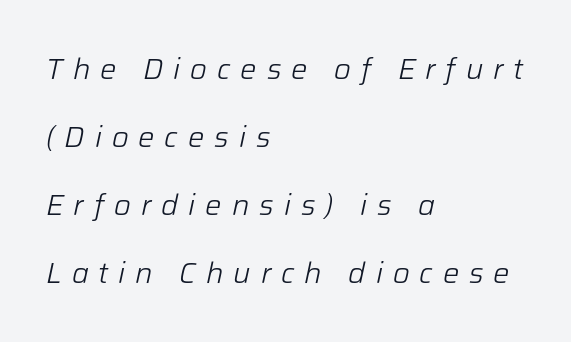
The image shows 29 px light type, italic (leaning right); set left-aligned, loose line spacing (2.34x), unusually wide letter spacing (+0.34 em), not underlined; low stroke contrast and a medium x-height.
